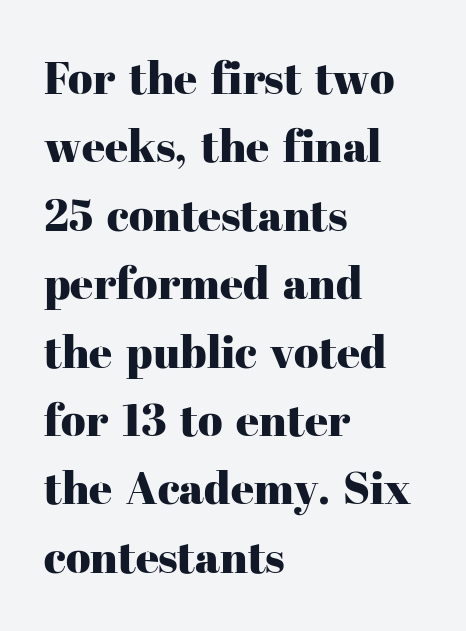
Regarding serifs, this sample has them. Does the lettering tilt? It doesn't — this is upright. What stands out about the letter spacing? Nothing — it is the standard amount. The rendering anchors every line to the left-hand side. The leading is moderate, giving the passage an even texture.
